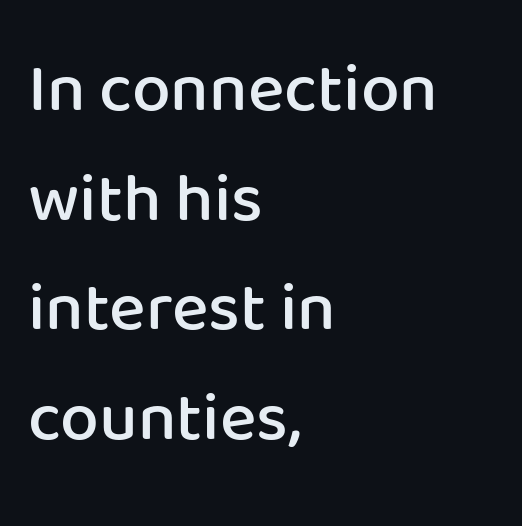
Q: Is the text bold? A: Semi-bold.
Q: Is the text italic (slanted)? A: No, it is upright.
Q: Is the typeface a serif or a sans-serif typeface? A: Sans-serif.
Q: Is the text underlined? A: No.
Q: How is the paragraph aligned? A: Left-aligned.
Q: Is the spacing between letters normal or unusually wide? A: Normal.
Q: Is the spacing between lines tight, normal or loose? A: Normal.
Q: Width (condensed, normal, or wide)? A: Normal.
Q: Stroke contrast? A: Low.
Q: x-height? A: Medium.
Q: Monospaced? A: No.
